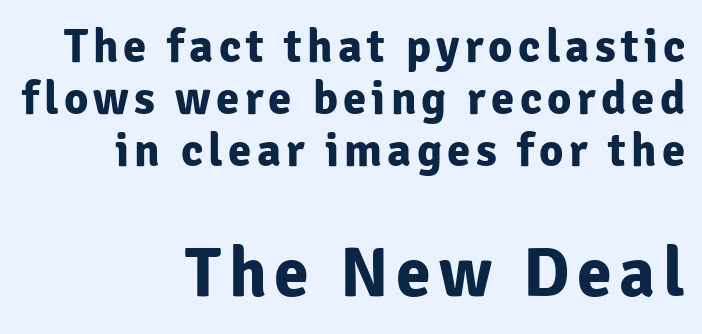
The image shows 70 px bold sans-serif type, upright; set right-aligned, tight line spacing (1.11x), not underlined; the second (bottom) block is 1.49x larger; low stroke contrast and a medium x-height.
